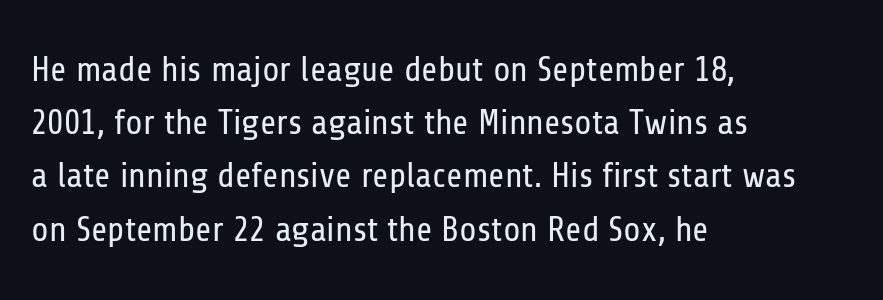
Unlike italic type, these characters show no tilt at all. Leading matches the norm, producing a regular column. The ragged edge is on the right, which tells us the setting is flush left. These lines keep a tight, regular rhythm from letter to letter.
